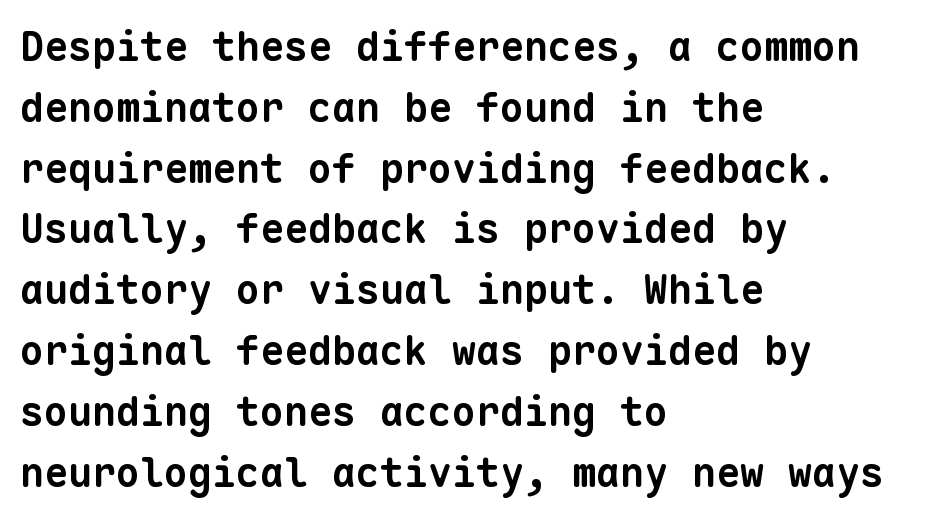
Classification — sans serif. This rendering uses left alignment, leaving the right contour irregular. This sample uses plain, unmodified letter spacing. On the weight axis this lands at bold, roughly 700.
